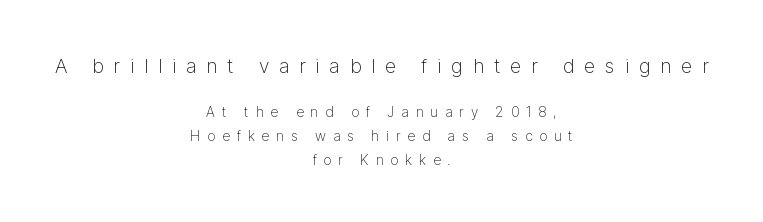
A centered setting, common on invitations and titles, is used for this passage. Is the type heavy? It reads as light-to-regular instead. There is plenty of visible air inserted between adjacent glyphs. The letters stand straight up with perfectly vertical stems. Nobody drew a line under any word here.
